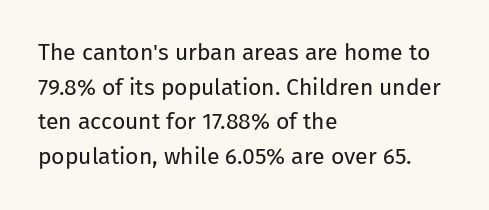
Q: Is the text bold? A: No.
Q: Is the text italic (slanted)? A: No, it is upright.
Q: Is the text underlined? A: No.
Q: How is the paragraph aligned? A: Left-aligned.
Q: Is the spacing between letters normal or unusually wide? A: Normal.
Q: Is the spacing between lines tight, normal or loose? A: Normal.
